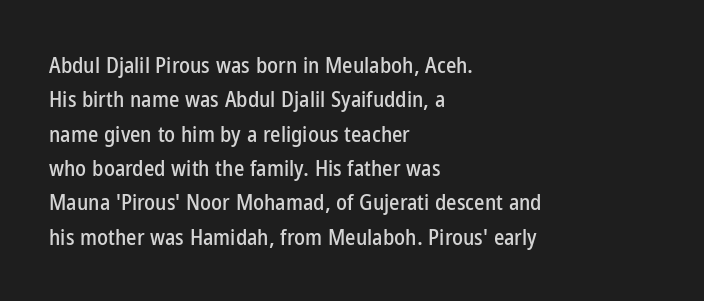
Teacher's note: observe the even left margin — that is flush-left alignment. The passage shown has conventional tracking throughout. It's the straight-up-and-down kind of type. The block of text has a typical density, with ordinary space between rows. The area under the type is left untouched.
